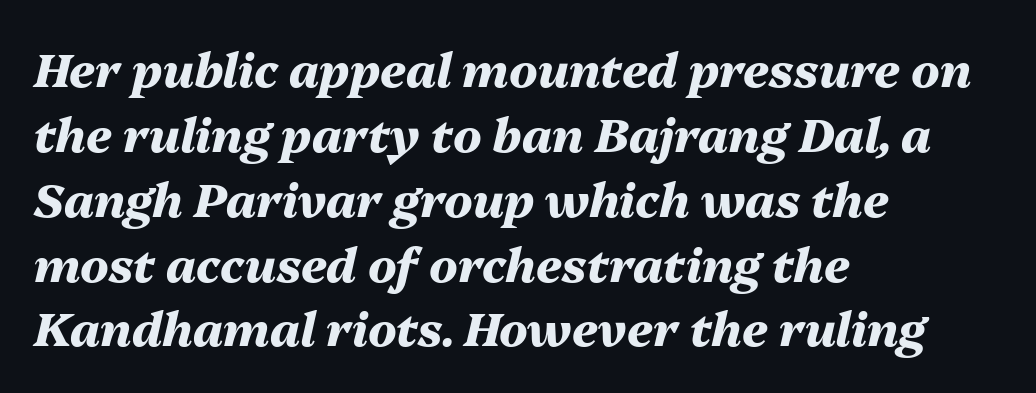
Typeset ragged right — the left edge is the straight one. Standard letterfit; no display-style spreading of the glyphs. Note the varied advance widths — an 'i' is clearly narrower than an 'm'. Chunky letters — that's bold for sure. The text carries the slant typical of an italic or oblique font.
